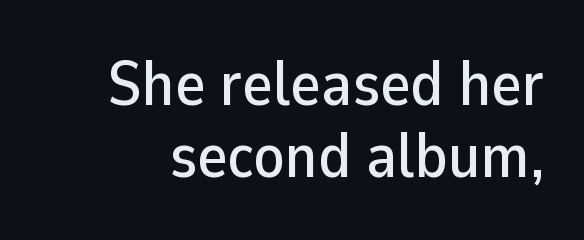
The image shows 64 px sans-serif type, upright; set tight line spacing (1.12x), normal letter spacing, not underlined; low stroke contrast and a medium x-height.
